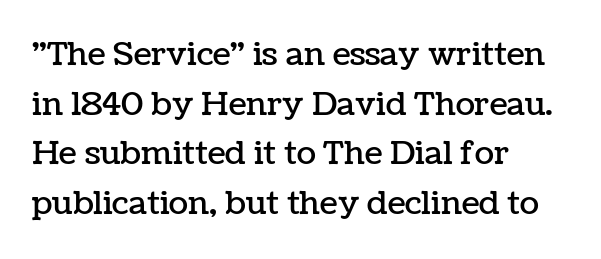
The image shows 32 px text type, upright; set left-aligned, normal line spacing (1.55x), normal letter spacing, not underlined; low stroke contrast and a medium x-height.
